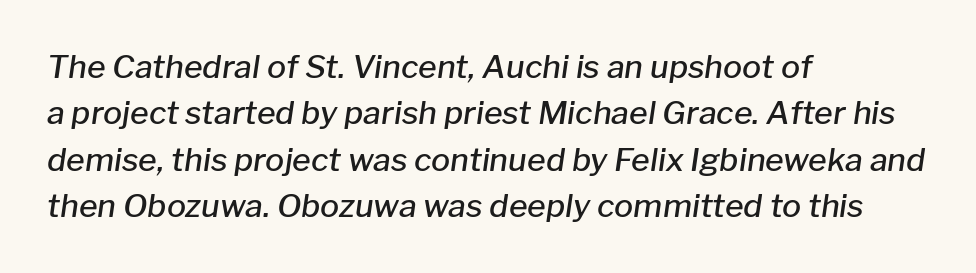
Q: Is the text bold? A: Semi-bold.
Q: Is the text italic (slanted)? A: Yes, it leans right by about 8 degrees.
Q: Is the text underlined? A: No.
Q: How is the paragraph aligned? A: Left-aligned.
Q: Is the spacing between letters normal or unusually wide? A: Normal.
Q: Is the spacing between lines tight, normal or loose? A: Normal.
Q: Width (condensed, normal, or wide)? A: Normal.
Q: Stroke contrast? A: Low.
Q: x-height? A: Medium.
Q: Monospaced? A: No.
